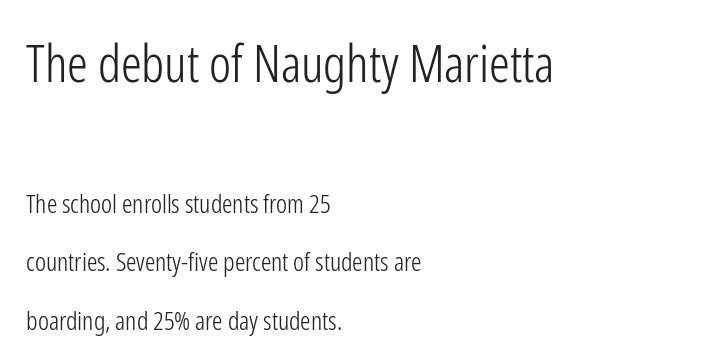
Q: Is the text bold? A: No.
Q: Is the text italic (slanted)? A: No, it is upright.
Q: Is the typeface a serif or a sans-serif typeface? A: Sans-serif.
Q: Is the text underlined? A: No.
Q: How is the paragraph aligned? A: Left-aligned.
Q: Is the spacing between letters normal or unusually wide? A: Normal.
Q: Is the spacing between lines tight, normal or loose? A: Loose.
Q: Which block of text is set in a larger size, the first (top) or the second (bottom)? A: The first (top) one.
Q: Width (condensed, normal, or wide)? A: Condensed.
Q: Stroke contrast? A: Low.
Q: x-height? A: Medium.
Q: Monospaced? A: No.
